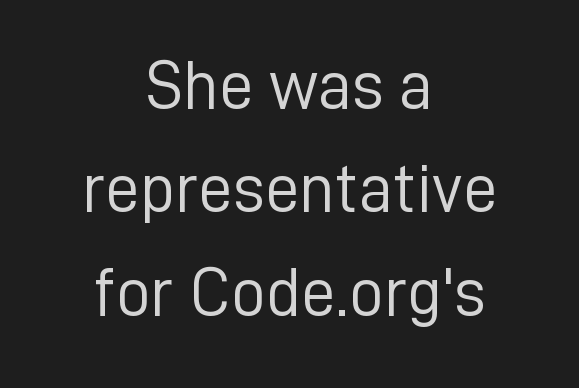
Visually the block forms a symmetrical silhouette, jagged on both flanks. Posture: straight, roman, zero tilt. Do the characters align in a grid? No, the font is proportional. What stands out about the letter spacing? Nothing — it is the standard amount.
